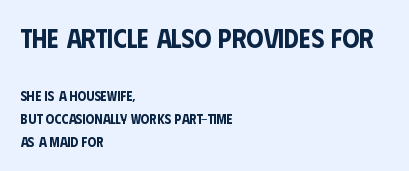
Horizontal alignment here is leftward, the default for most running prose. Here the first block reads like a headline and the second like body copy. Italic: no, the glyphs are upright roman. Type without underlining.
